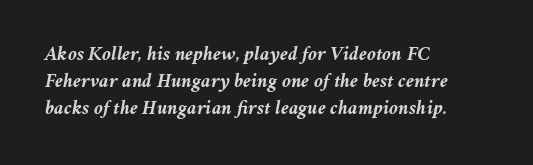
{"italic": "yes", "lean": "right", "slant_degrees": 11, "bold": "yes", "underline": "no", "align": "left", "line_spacing": "normal", "line_spacing_ratio": 1.35, "letter_spacing": "normal", "letter_spacing_em": 0.0, "glyph_px": 20}
